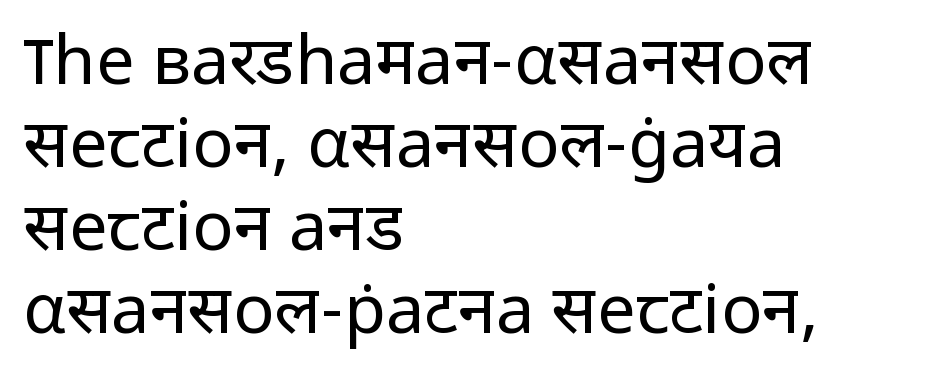
Q: Is the text bold? A: No.
Q: Is the text italic (slanted)? A: No, it is upright.
Q: Is the typeface a serif or a sans-serif typeface? A: Sans-serif.
Q: Is the text underlined? A: No.
Q: How is the paragraph aligned? A: Left-aligned.
Q: Is the spacing between letters normal or unusually wide? A: Normal.
Q: Width (condensed, normal, or wide)? A: Normal.
Q: Stroke contrast? A: Low.
Q: x-height? A: Medium.
Q: Monospaced? A: No.
